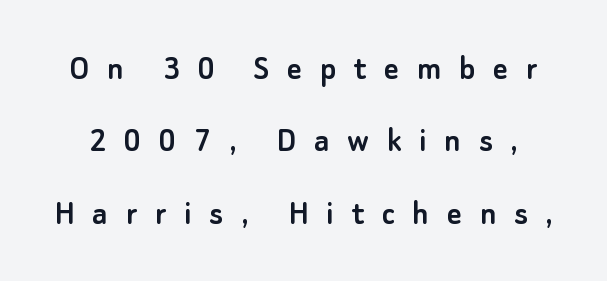
The image shows 36 px sans-serif type, upright; set loose line spacing (2.01x), unusually wide letter spacing (+0.49 em), not underlined; low stroke contrast and a small x-height.
